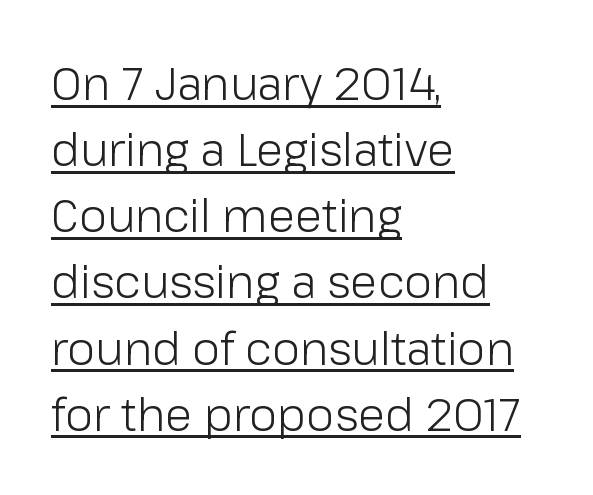
{"serif": "no", "italic": "no", "bold": "no", "weight": "light", "width": "normal", "stroke_contrast": "low", "x_height": "medium", "monospaced": "no", "underline": "yes", "align": "left", "line_spacing": "normal", "line_spacing_ratio": 1.47, "letter_spacing": "normal", "letter_spacing_em": 0.0, "glyph_px": 45}
